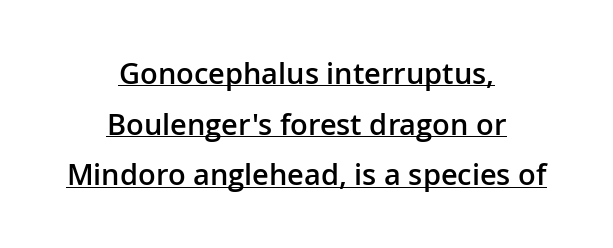
The specimen reads as upright at a glance. Alignment: centered. The passage shown is semibold, sitting just below true bold. Proportional: the letters do not fall into vertical columns.
